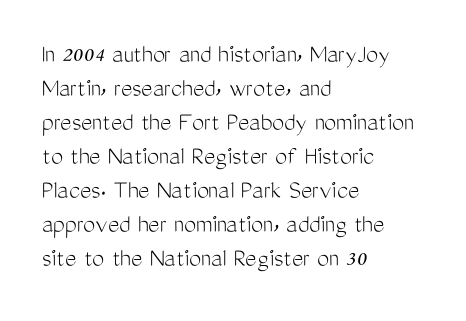
Q: Is the text bold? A: No.
Q: Is the text italic (slanted)? A: No, it is upright.
Q: Is the text underlined? A: No.
Q: How is the paragraph aligned? A: Left-aligned.
Q: Is the spacing between letters normal or unusually wide? A: Normal.
Q: Is the spacing between lines tight, normal or loose? A: Normal.
